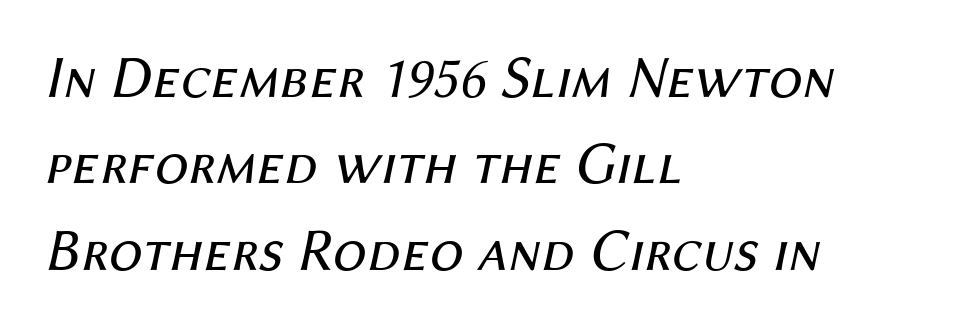
Q: Is the text bold? A: No.
Q: Is the text italic (slanted)? A: Yes, it leans right by about 12 degrees.
Q: Is the text underlined? A: No.
Q: How is the paragraph aligned? A: Left-aligned.
Q: Is the spacing between letters normal or unusually wide? A: Normal.
Q: Is the spacing between lines tight, normal or loose? A: Normal.
Q: Width (condensed, normal, or wide)? A: Normal.
Q: Stroke contrast? A: Medium.
Q: x-height? A: Medium.
Q: Monospaced? A: No.
